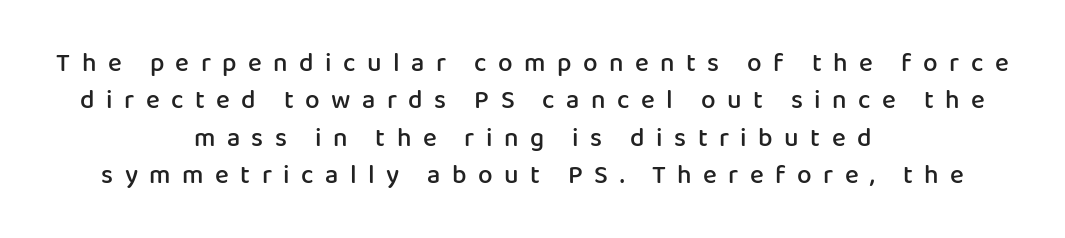
Tracking value appears strongly positive — letters spread wide. This rendering features lettering with no underline. A centered setting, common on invitations and titles, is used for this passage. Every letter is mildly thick-stroked: semibold rather than bold. Each new line begins a customary step beneath the previous one. These lines were composed using upright roman letters.
